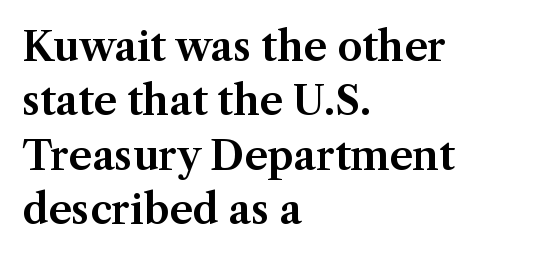
{"serif": "yes", "italic": "no", "width": "normal", "stroke_contrast": "medium", "x_height": "medium", "monospaced": "no", "underline": "no", "align": "left", "line_spacing": "normal", "line_spacing_ratio": 1.36, "letter_spacing": "normal", "letter_spacing_em": 0.0, "glyph_px": 40}
